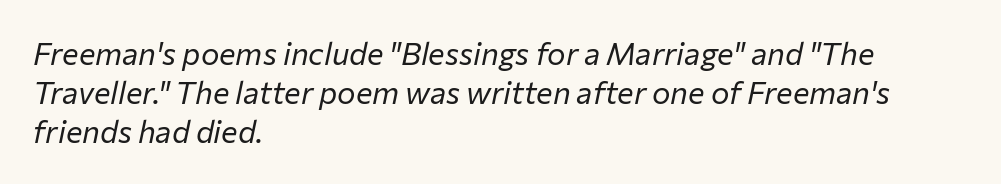
The image shows 31 px regular-weight type, italic (leaning right); set left-aligned, normal line spacing (1.26x), normal letter spacing, not underlined; low stroke contrast and a medium x-height.
